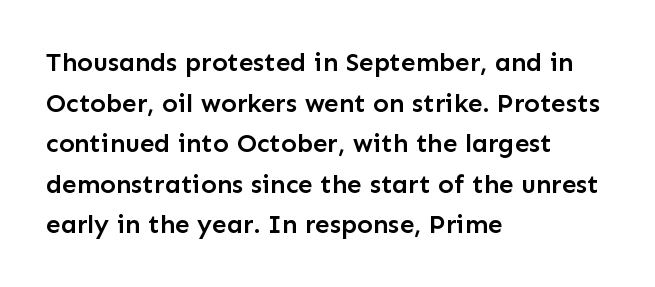
Q: Is the text bold? A: Semi-bold.
Q: Is the text italic (slanted)? A: No, it is upright.
Q: Is the text underlined? A: No.
Q: How is the paragraph aligned? A: Left-aligned.
Q: Is the spacing between letters normal or unusually wide? A: Normal.
Q: Is the spacing between lines tight, normal or loose? A: Normal.
